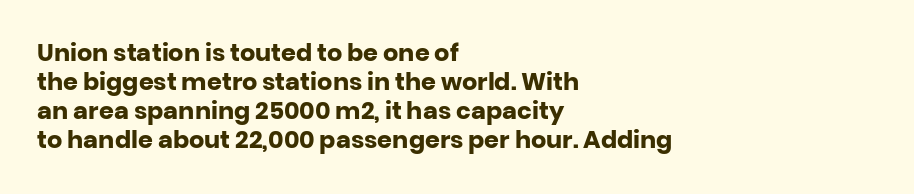
The image shows 24 px bold type, upright; set left-aligned, line spacing 1.21x, normal letter spacing, not underlined.
